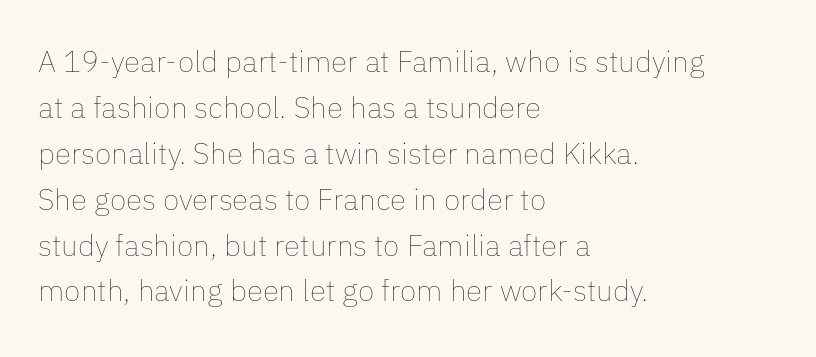
Stems here are at most as thick as an everyday book face. These lines were composed using upright roman letters. How are the letters spaced? Ordinarily, with no added tracking. The rendering uses natural spacing where letterforms have individual widths. Just letters on the line, the space beneath them empty.
